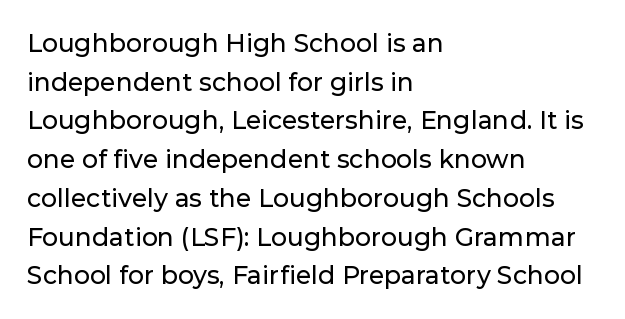
The image shows 25 px text type, upright; set left-aligned, normal line spacing (1.55x), normal letter spacing, not underlined.
